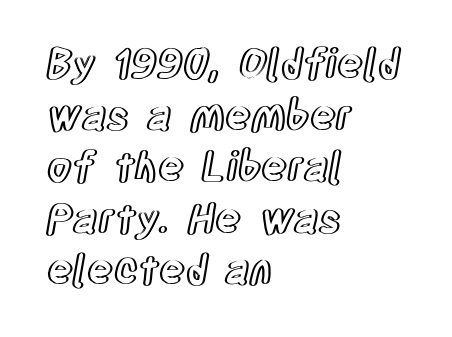
The image shows 40 px condensed type; set left-aligned, normal line spacing (1.29x), normal letter spacing, not underlined; a large x-height.
